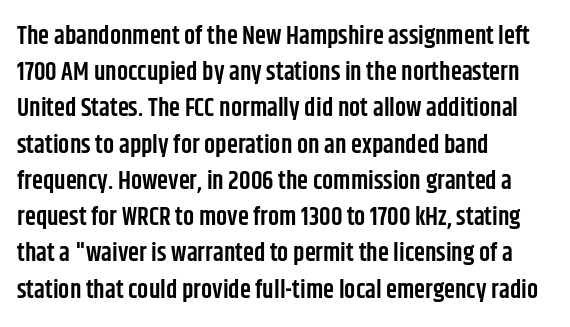
{"italic": "no", "bold": "semi", "underline": "no", "align": "left", "line_spacing": "normal", "line_spacing_ratio": 1.45, "letter_spacing": "normal", "letter_spacing_em": 0.0, "glyph_px": 25}
